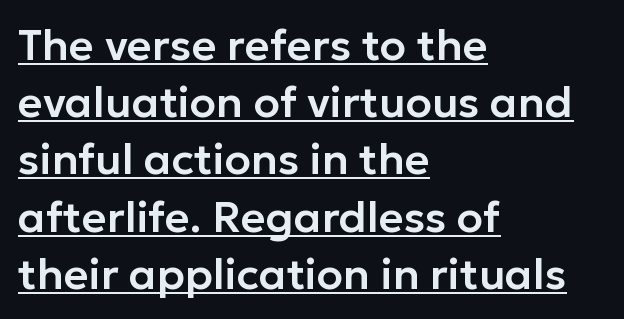
Q: Is the text italic (slanted)? A: No, it is upright.
Q: Is the typeface a serif or a sans-serif typeface? A: Sans-serif.
Q: Is the text underlined? A: Yes.
Q: How is the paragraph aligned? A: Left-aligned.
Q: Is the spacing between letters normal or unusually wide? A: Normal.
Q: Is the spacing between lines tight, normal or loose? A: Normal.
Q: Width (condensed, normal, or wide)? A: Normal.
Q: Stroke contrast? A: Low.
Q: x-height? A: Medium.
Q: Monospaced? A: No.
